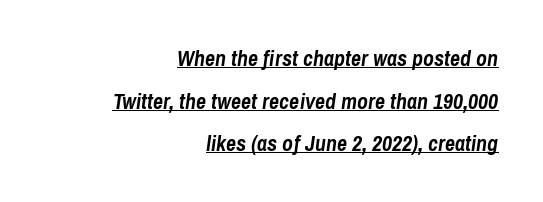
{"italic": "yes", "lean": "right", "slant_degrees": 8, "bold": "yes", "underline": "yes", "align": "right", "line_spacing": "loose", "line_spacing_ratio": 1.94, "letter_spacing": "normal", "letter_spacing_em": 0.0, "glyph_px": 22}
